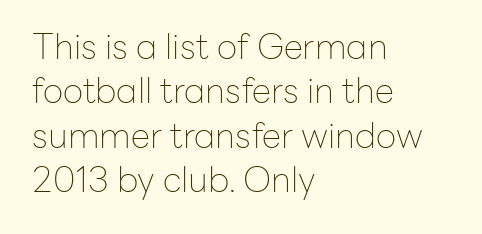
The image shows 35 px thin sans-serif type, upright; set left-aligned, normal line spacing (1.27x), normal letter spacing, not underlined; low stroke contrast and a medium x-height.
